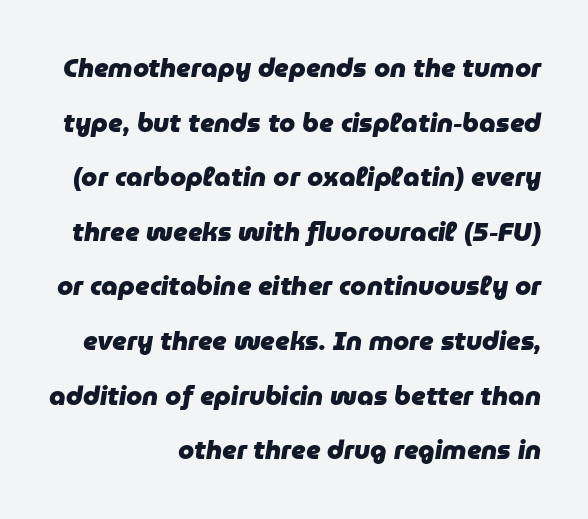
The image shows 26 px bold type, italic (leaning right); set loose line spacing (2.1x), normal letter spacing, not underlined.
